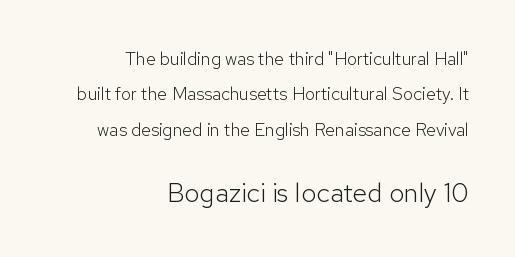
The typography opts for an upright posture over an oblique one. Weight class: somewhere from thin through regular. This rendering uses right alignment, leaving the left contour irregular. Spacing between characters is what you'd get straight out of the box. Caption: upper text group reduced, lower text group enlarged. The gap between lines stays unmarked.
